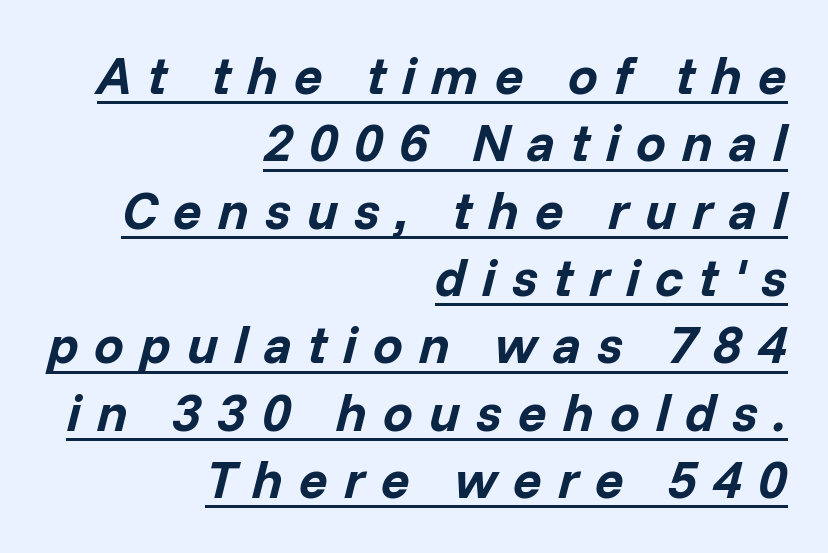
Notice how descenders clear the ascenders below comfortably — that's standard leading. Underline: present. Each line ends at the same right margin while the left side varies. The rendering uses a bold face; every stroke is thick and dark.
